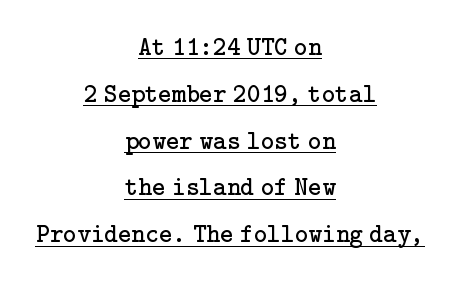
Like a heading marked for emphasis, these lines bear an underscore. How are the letters spaced? Ordinarily, with no added tracking. If you drew a line through each stem, it would be perfectly vertical. If you folded the block vertically in half, each line would mirror itself in length. Ink coverage per letter is moderate at most.
